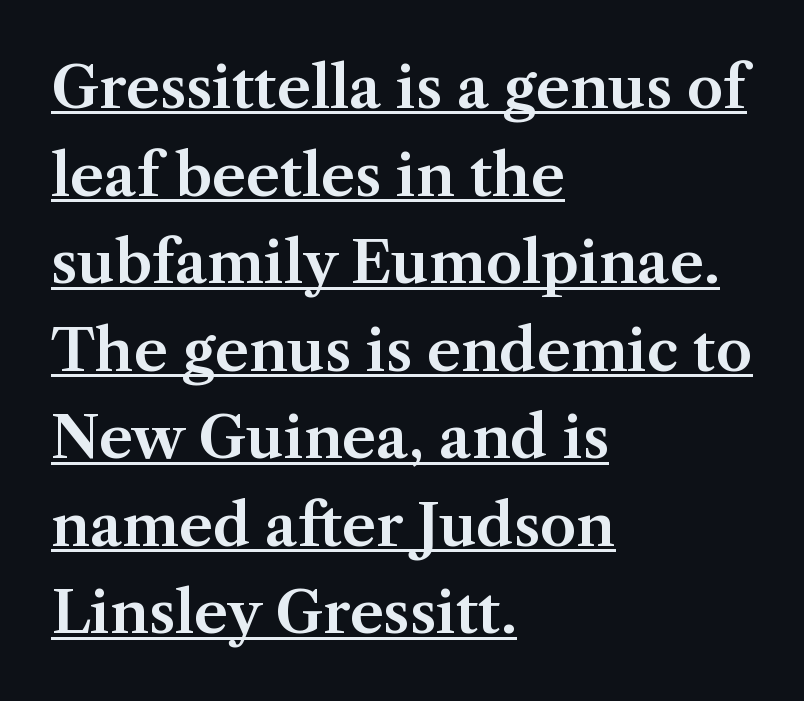
Q: Is the text italic (slanted)? A: No, it is upright.
Q: Is the typeface a serif or a sans-serif typeface? A: Serif.
Q: Is the text underlined? A: Yes.
Q: How is the paragraph aligned? A: Left-aligned.
Q: Is the spacing between letters normal or unusually wide? A: Normal.
Q: Is the spacing between lines tight, normal or loose? A: Normal.
Q: Width (condensed, normal, or wide)? A: Normal.
Q: Stroke contrast? A: Medium.
Q: x-height? A: Medium.
Q: Monospaced? A: No.
